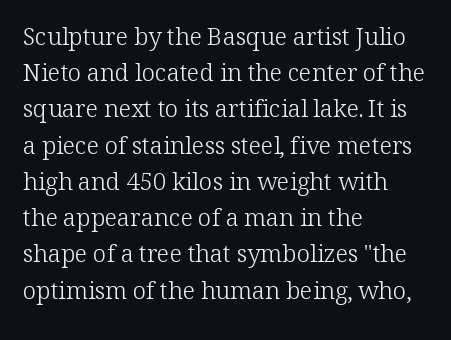
Q: Is the text bold? A: No.
Q: Is the text italic (slanted)? A: No, it is upright.
Q: Is the text underlined? A: No.
Q: How is the paragraph aligned? A: Left-aligned.
Q: Is the spacing between letters normal or unusually wide? A: Normal.
Q: Is the spacing between lines tight, normal or loose? A: Normal.
